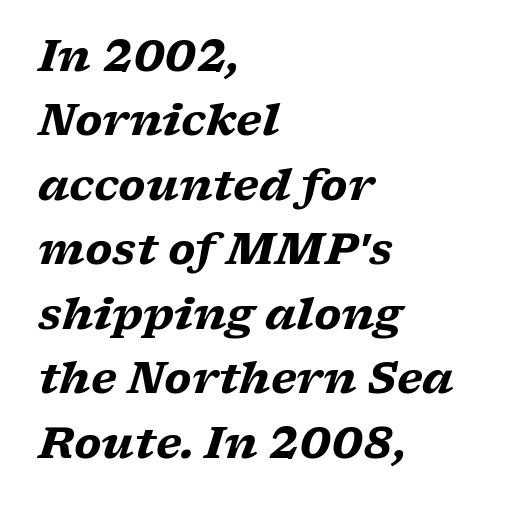
The image shows 43 px heavy, wide serif type, italic (leaning right); set left-aligned, normal line spacing (1.5x), normal letter spacing, not underlined; low stroke contrast and a medium x-height.
